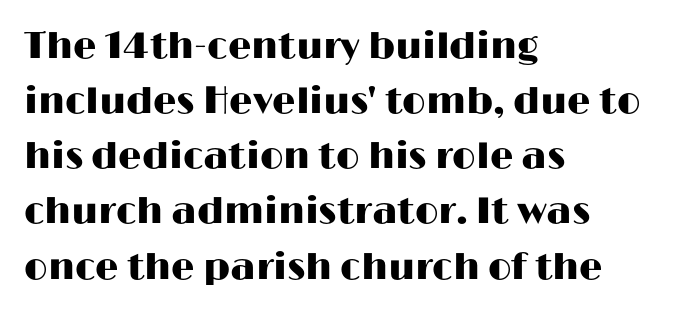
The image shows 37 px wide sans-serif type, upright; set left-aligned, normal line spacing (1.49x), normal letter spacing, not underlined; high stroke contrast and a medium x-height.
